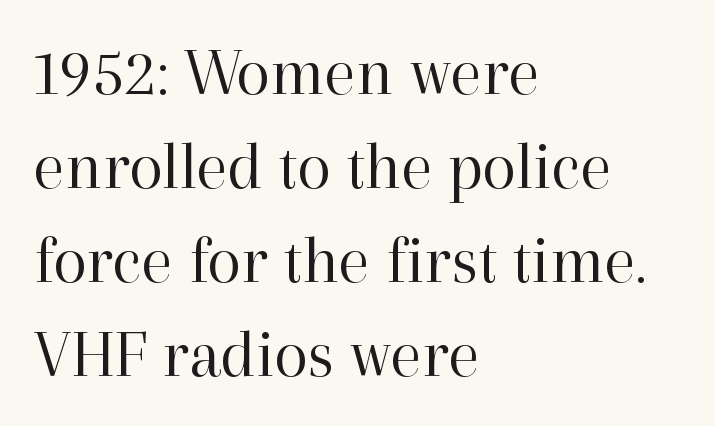
{"serif": "yes", "italic": "no", "bold": "no", "weight": "regular", "width": "normal", "stroke_contrast": "high", "x_height": "medium", "monospaced": "no", "underline": "no", "align": "left", "line_spacing": "normal", "line_spacing_ratio": 1.36, "letter_spacing": "normal", "letter_spacing_em": 0.0, "glyph_px": 69}
